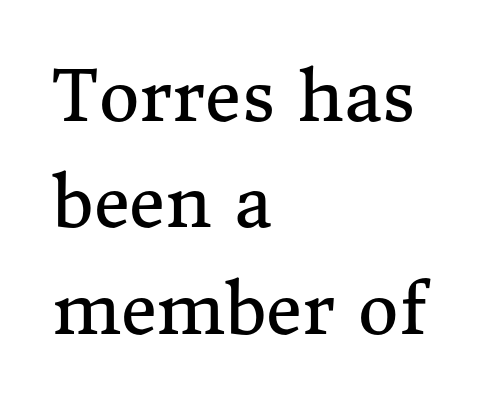
{"serif": "yes", "italic": "no", "bold": "no", "weight": "regular", "width": "normal", "stroke_contrast": "medium", "x_height": "medium", "monospaced": "no", "underline": "no", "align": "left", "line_spacing": "normal", "line_spacing_ratio": 1.52, "letter_spacing": "normal", "letter_spacing_em": 0.0, "glyph_px": 70}
